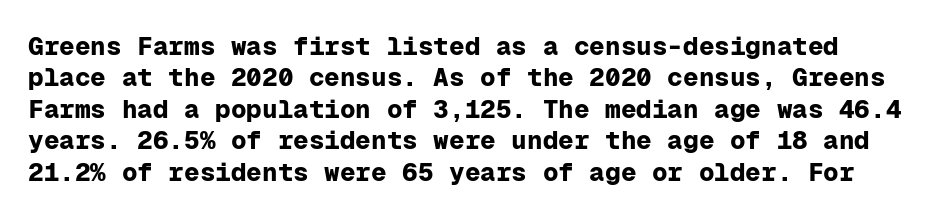
Q: Is the text bold? A: Yes.
Q: Is the text italic (slanted)? A: No, it is upright.
Q: Is the text underlined? A: No.
Q: Is the spacing between letters normal or unusually wide? A: Normal.
